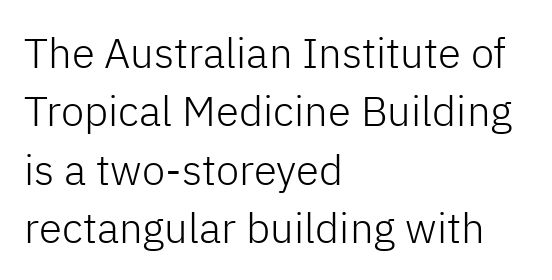
Q: Is the text bold? A: No.
Q: Is the text italic (slanted)? A: No, it is upright.
Q: Is the typeface a serif or a sans-serif typeface? A: Sans-serif.
Q: Is the text underlined? A: No.
Q: How is the paragraph aligned? A: Left-aligned.
Q: Is the spacing between letters normal or unusually wide? A: Normal.
Q: Is the spacing between lines tight, normal or loose? A: Normal.
Q: Width (condensed, normal, or wide)? A: Normal.
Q: Stroke contrast? A: Low.
Q: x-height? A: Medium.
Q: Monospaced? A: No.
